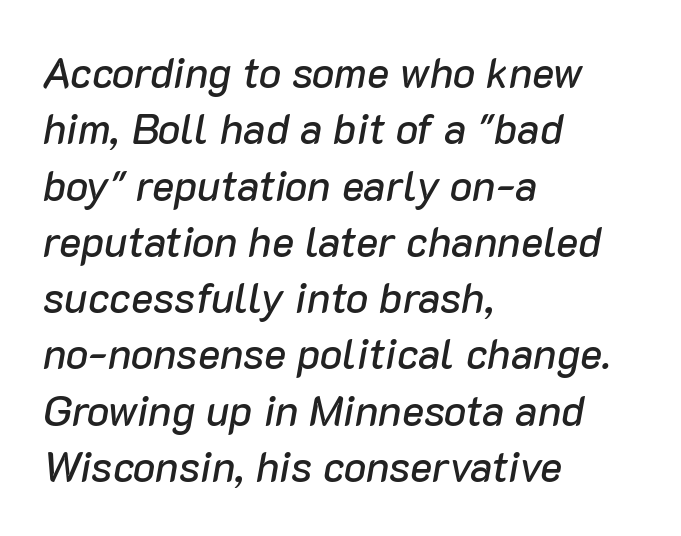
Q: Is the text italic (slanted)? A: Yes, it leans right by about 10 degrees.
Q: Is the text underlined? A: No.
Q: How is the paragraph aligned? A: Left-aligned.
Q: Is the spacing between letters normal or unusually wide? A: Normal.
Q: Is the spacing between lines tight, normal or loose? A: Normal.
Q: Width (condensed, normal, or wide)? A: Normal.
Q: Stroke contrast? A: Low.
Q: x-height? A: Medium.
Q: Monospaced? A: No.
